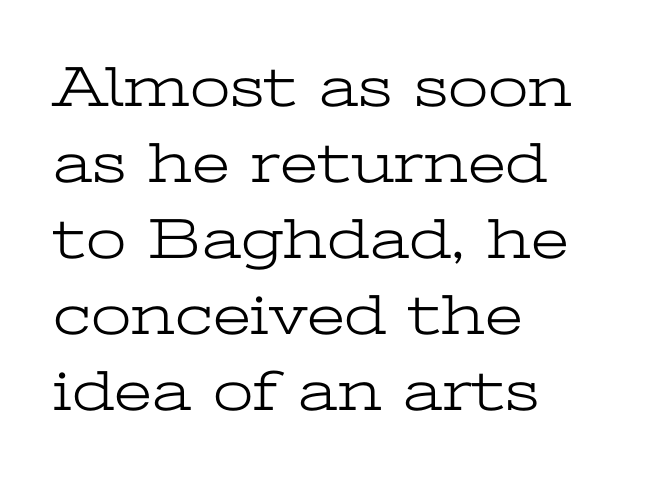
Q: Is the text bold? A: No.
Q: Is the text italic (slanted)? A: No, it is upright.
Q: Is the typeface a serif or a sans-serif typeface? A: Serif.
Q: Is the text underlined? A: No.
Q: How is the paragraph aligned? A: Left-aligned.
Q: Is the spacing between letters normal or unusually wide? A: Normal.
Q: Is the spacing between lines tight, normal or loose? A: Normal.
Q: Width (condensed, normal, or wide)? A: Wide.
Q: Stroke contrast? A: Low.
Q: x-height? A: Medium.
Q: Monospaced? A: No.
